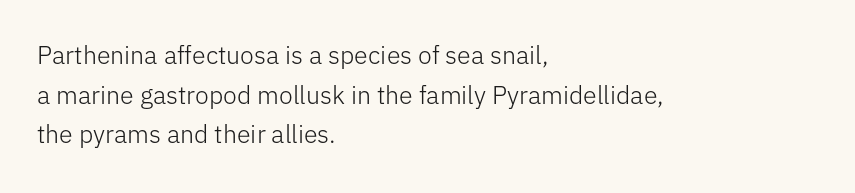
No italicization has been applied; the sample stays upright. Which margin do the lines hug? The left one — the right edge is uneven. Interline gaps are of average width in this sample. Descender tails drop into unmarked territory.
